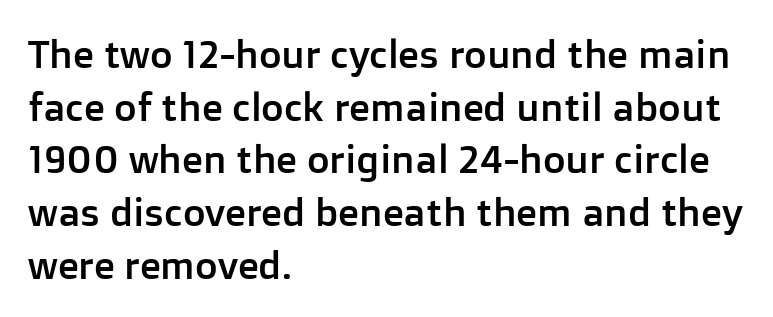
Q: Is the text italic (slanted)? A: No, it is upright.
Q: Is the typeface a serif or a sans-serif typeface? A: Sans-serif.
Q: Is the text underlined? A: No.
Q: How is the paragraph aligned? A: Left-aligned.
Q: Is the spacing between letters normal or unusually wide? A: Normal.
Q: Is the spacing between lines tight, normal or loose? A: Normal.
Q: Width (condensed, normal, or wide)? A: Normal.
Q: Stroke contrast? A: Low.
Q: x-height? A: Medium.
Q: Monospaced? A: No.
